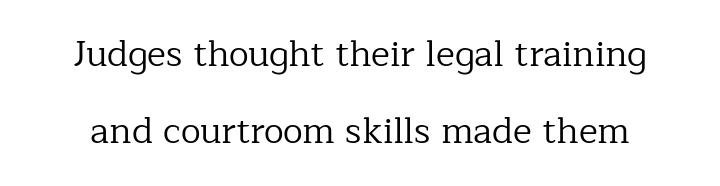
{"serif": "yes", "italic": "no", "bold": "no", "weight": "regular", "width": "normal", "stroke_contrast": "low", "x_height": "medium", "monospaced": "no", "underline": "no", "line_spacing": "loose", "line_spacing_ratio": 2.15, "letter_spacing": "normal", "letter_spacing_em": 0.0, "glyph_px": 36}
